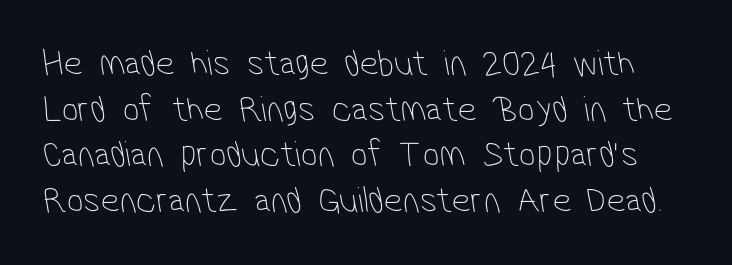
{"serif": "no", "bold": "no", "weight": "thin", "width": "condensed", "stroke_contrast": "low", "x_height": "medium", "monospaced": "no", "underline": "no", "line_spacing_ratio": 1.23, "letter_spacing": "normal", "letter_spacing_em": 0.0, "glyph_px": 37}
